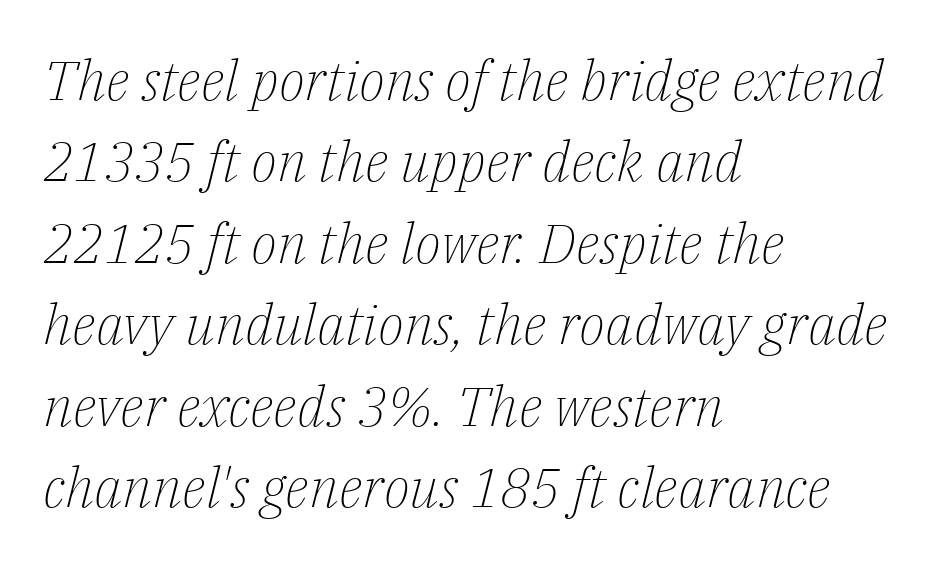
Anything drawn beneath the words? Only blank space. Layout note: lines flush left. A typesetter would mark this as italic. The letterforms sit shoulder to shoulder at normal distance. Notice how descenders clear the ascenders below comfortably — that's standard leading. Classification — serif.
